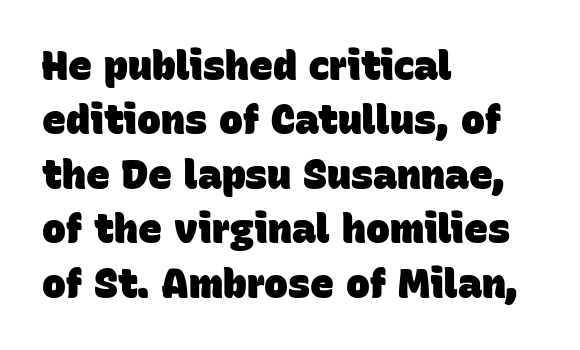
Q: Is the text bold? A: Yes.
Q: Is the typeface a serif or a sans-serif typeface? A: Sans-serif.
Q: Is the text underlined? A: No.
Q: How is the paragraph aligned? A: Left-aligned.
Q: Is the spacing between letters normal or unusually wide? A: Normal.
Q: Is the spacing between lines tight, normal or loose? A: Normal.
Q: Width (condensed, normal, or wide)? A: Normal.
Q: Stroke contrast? A: Low.
Q: x-height? A: Large.
Q: Monospaced? A: No.
